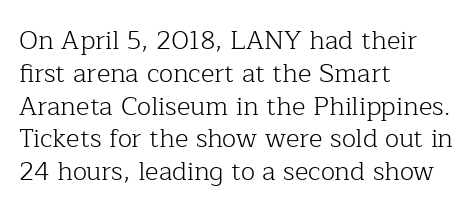
{"italic": "no", "bold": "no", "underline": "no", "align": "left", "line_spacing": "normal", "line_spacing_ratio": 1.26, "letter_spacing": "normal", "letter_spacing_em": 0.0, "glyph_px": 26}
